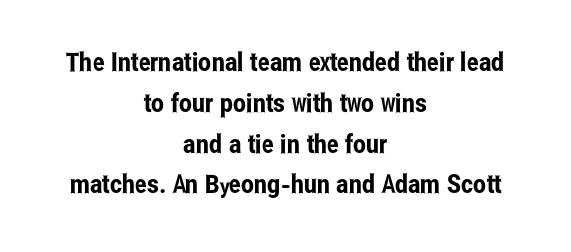
Underlining? Definitely not there. The letters sit at their default tracking, neither squeezed nor spread. Quick note: interline space is typical. Both edges are ragged and mirror each other, which tells us the setting is centered. Ascenders rise straight up at ninety degrees.
